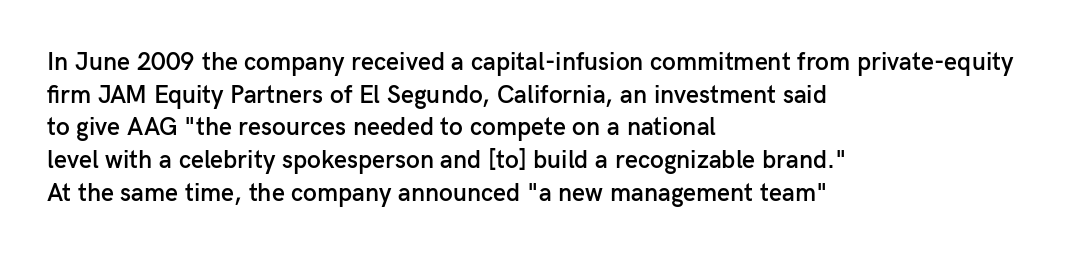
The image shows 25 px text type, upright; set left-aligned, normal line spacing (1.31x), normal letter spacing, not underlined.
